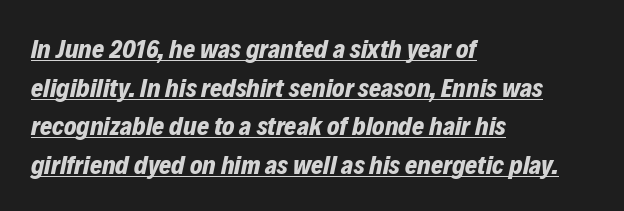
Caption: bold face, heavy strokes. Beneath each row of characters lies a ruled line. The designer left line spacing at the default. There's an unmistakable incline to the writing here. Visually the block forms a straight wall on the left and a jagged coastline on the right. Tracking here is standard; glyphs follow each other at the usual distance.
